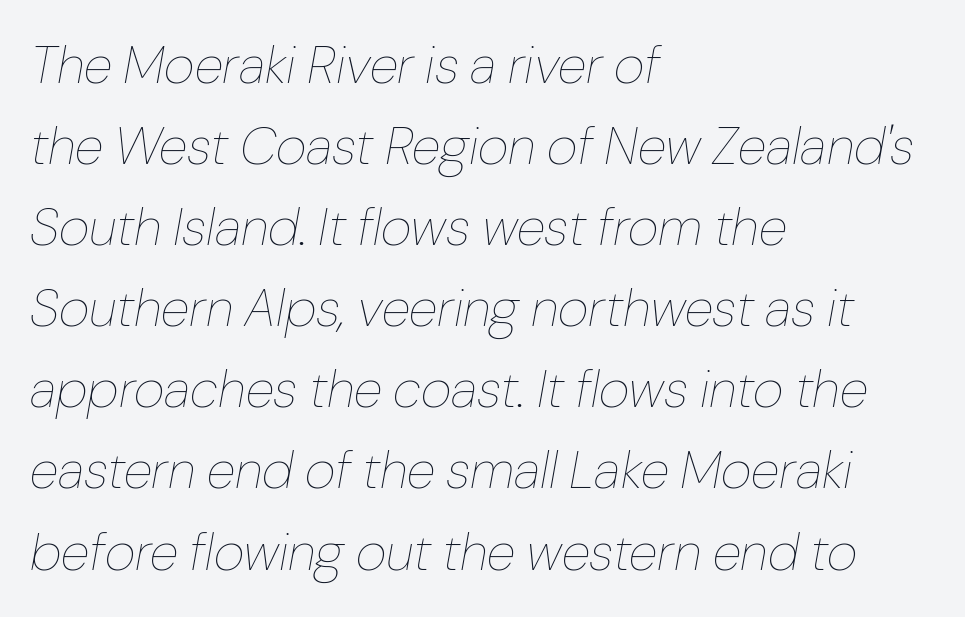
Q: Is the text bold? A: No.
Q: Is the text italic (slanted)? A: Yes, it leans right by about 10 degrees.
Q: Is the text underlined? A: No.
Q: How is the paragraph aligned? A: Left-aligned.
Q: Is the spacing between letters normal or unusually wide? A: Normal.
Q: Is the spacing between lines tight, normal or loose? A: Normal.
Q: Width (condensed, normal, or wide)? A: Normal.
Q: Stroke contrast? A: Low.
Q: x-height? A: Medium.
Q: Monospaced? A: No.
